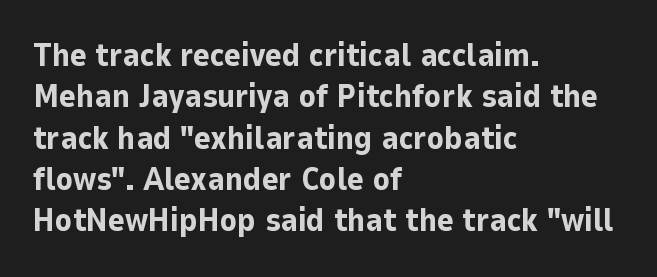
Q: Is the text bold? A: Yes.
Q: Is the text italic (slanted)? A: No, it is upright.
Q: Is the typeface a serif or a sans-serif typeface? A: Sans-serif.
Q: Is the text underlined? A: No.
Q: How is the paragraph aligned? A: Left-aligned.
Q: Is the spacing between letters normal or unusually wide? A: Normal.
Q: Is the spacing between lines tight, normal or loose? A: Normal.
Q: Width (condensed, normal, or wide)? A: Normal.
Q: Stroke contrast? A: Low.
Q: x-height? A: Medium.
Q: Monospaced? A: No.
